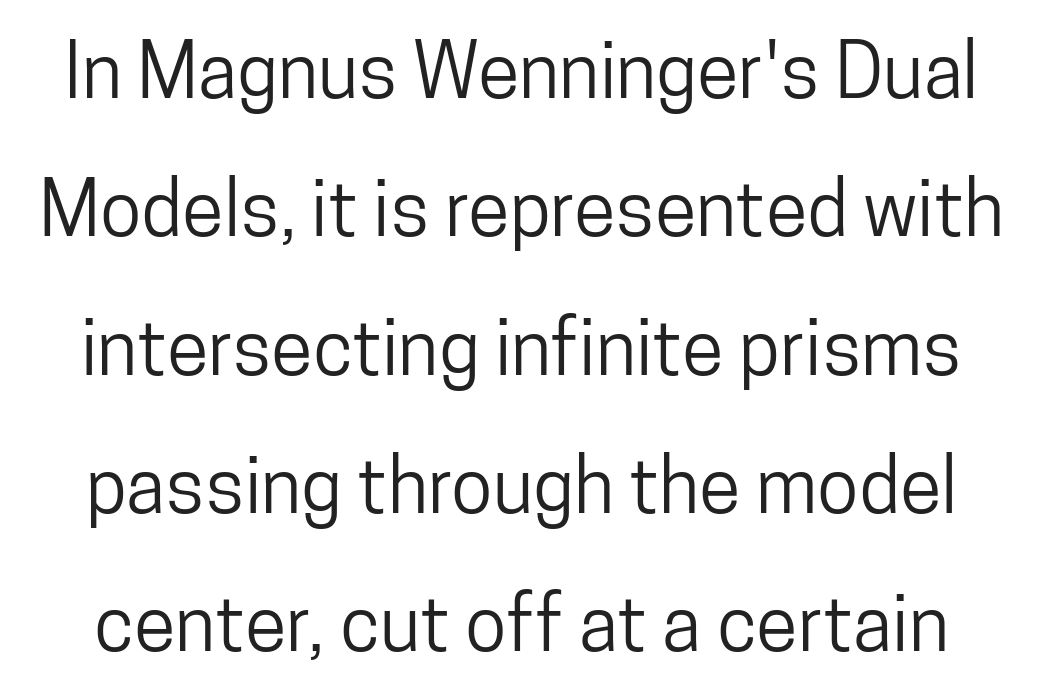
The image shows 76 px condensed sans-serif type, upright; set line spacing 1.82x, normal letter spacing, not underlined; low stroke contrast and a medium x-height.
